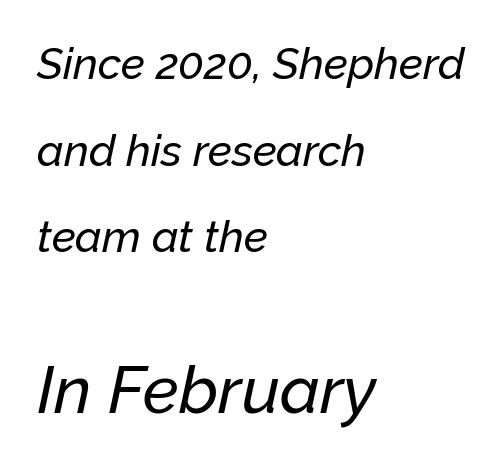
The image shows 66 px text type, italic (leaning right); set left-aligned, loose line spacing (1.97x), normal letter spacing, not underlined; the second (bottom) block is 1.5x larger; low stroke contrast and a medium x-height.
